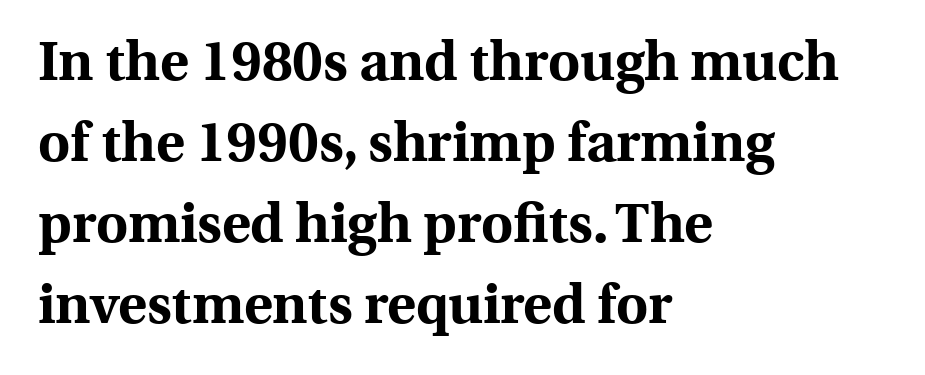
Q: Is the text bold? A: Yes.
Q: Is the text italic (slanted)? A: No, it is upright.
Q: Is the typeface a serif or a sans-serif typeface? A: Serif.
Q: Is the text underlined? A: No.
Q: How is the paragraph aligned? A: Left-aligned.
Q: Is the spacing between letters normal or unusually wide? A: Normal.
Q: Is the spacing between lines tight, normal or loose? A: Normal.
Q: Width (condensed, normal, or wide)? A: Normal.
Q: x-height? A: Medium.
Q: Monospaced? A: No.
